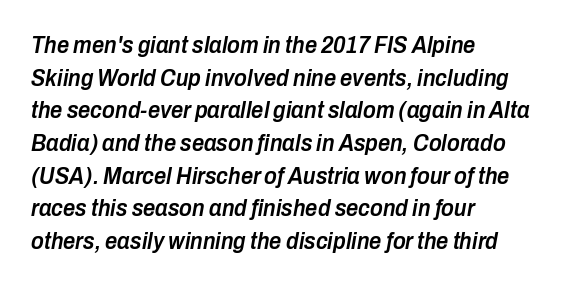
The typesetting leans somewhat heavy: a semibold. What stands out about the letter spacing? Nothing — it is the standard amount. The whole block is typeset with a tilt. If you measured baseline to baseline, you'd find a middling distance. Has an underline been added? It has not.
